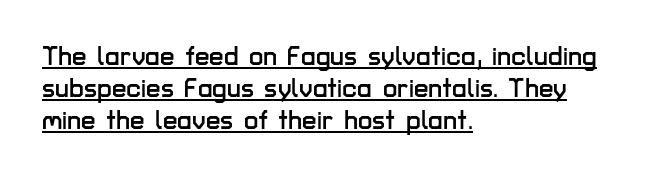
Quick note: not italic, upright. Tracking value appears to be zero — textbook default spacing. The typesetter chose a ragged-right arrangement here. Underlining? Definitely there.
